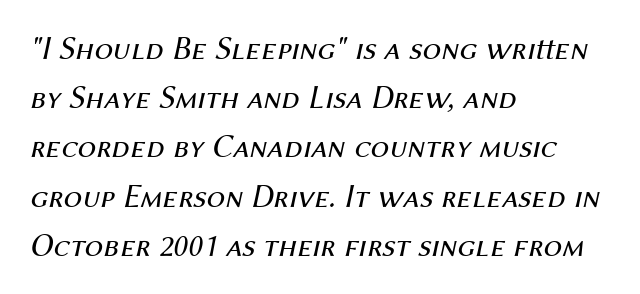
This sample uses plain, unmodified letter spacing. The rendering uses a moderate line-height, typical for paragraphs. Italic? Definitely — the glyphs are oblique. Weight: not bold — regular or lighter. Rule under the text: the space is simply empty.
